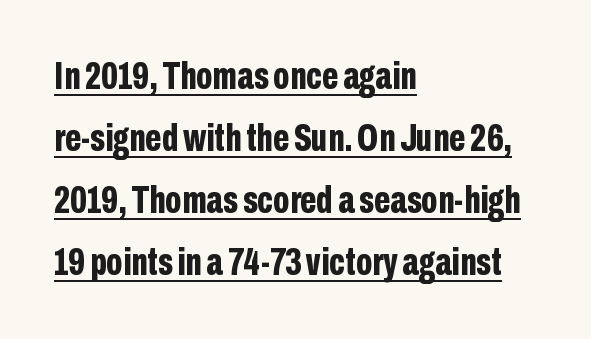
{"serif": "no", "italic": "no", "bold": "yes", "weight": "bold", "width": "condensed", "stroke_contrast": "low", "x_height": "medium", "monospaced": "no", "underline": "yes", "align": "left", "line_spacing": "normal", "line_spacing_ratio": 1.59, "letter_spacing": "normal", "letter_spacing_em": 0.0, "glyph_px": 39}
